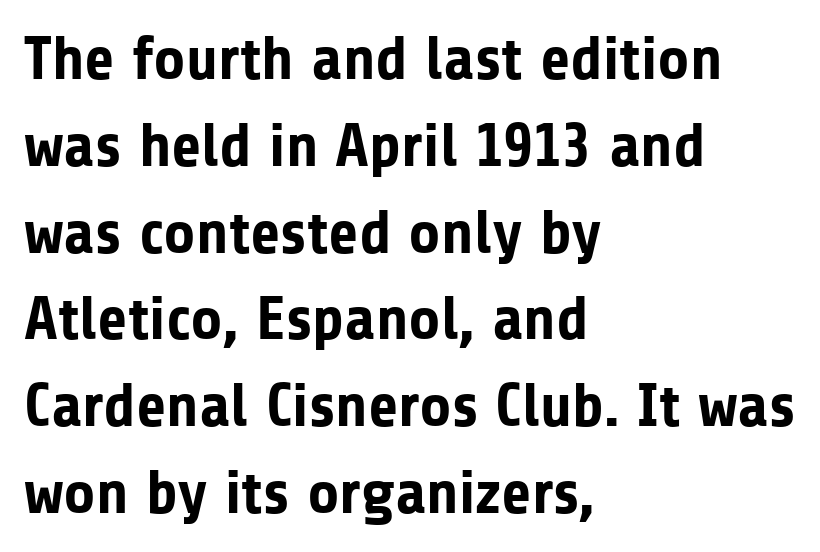
Q: Is the text bold? A: Yes.
Q: Is the text italic (slanted)? A: No, it is upright.
Q: Is the typeface a serif or a sans-serif typeface? A: Sans-serif.
Q: Is the text underlined? A: No.
Q: How is the paragraph aligned? A: Left-aligned.
Q: Is the spacing between letters normal or unusually wide? A: Normal.
Q: Is the spacing between lines tight, normal or loose? A: Normal.
Q: Width (condensed, normal, or wide)? A: Normal.
Q: Stroke contrast? A: Low.
Q: x-height? A: Medium.
Q: Monospaced? A: No.
